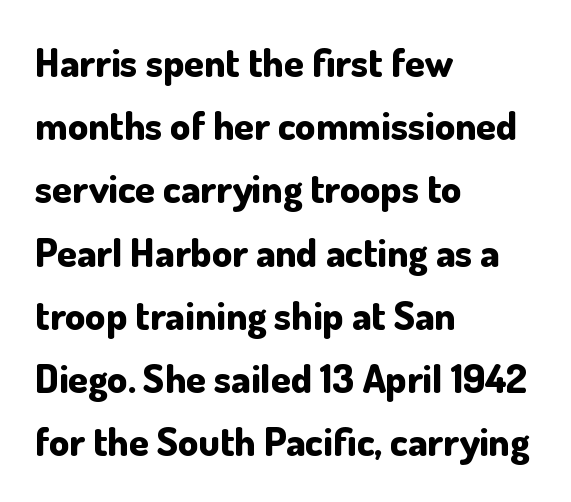
Q: Is the text bold? A: Yes.
Q: Is the text italic (slanted)? A: No, it is upright.
Q: Is the typeface a serif or a sans-serif typeface? A: Sans-serif.
Q: Is the text underlined? A: No.
Q: How is the paragraph aligned? A: Left-aligned.
Q: Is the spacing between letters normal or unusually wide? A: Normal.
Q: Is the spacing between lines tight, normal or loose? A: Normal.
Q: Width (condensed, normal, or wide)? A: Normal.
Q: Stroke contrast? A: Low.
Q: x-height? A: Small.
Q: Monospaced? A: No.
